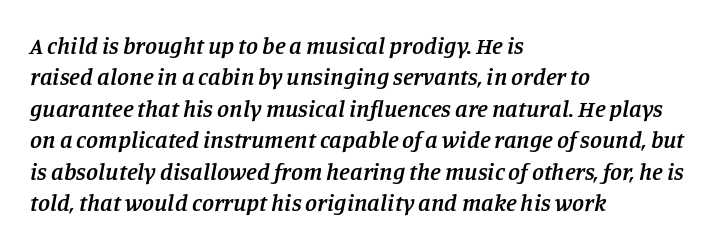
{"italic": "yes", "lean": "right", "slant_degrees": 11, "bold": "semi", "underline": "no", "align": "left", "line_spacing": "normal", "line_spacing_ratio": 1.31, "letter_spacing": "normal", "letter_spacing_em": 0.0, "glyph_px": 24}
